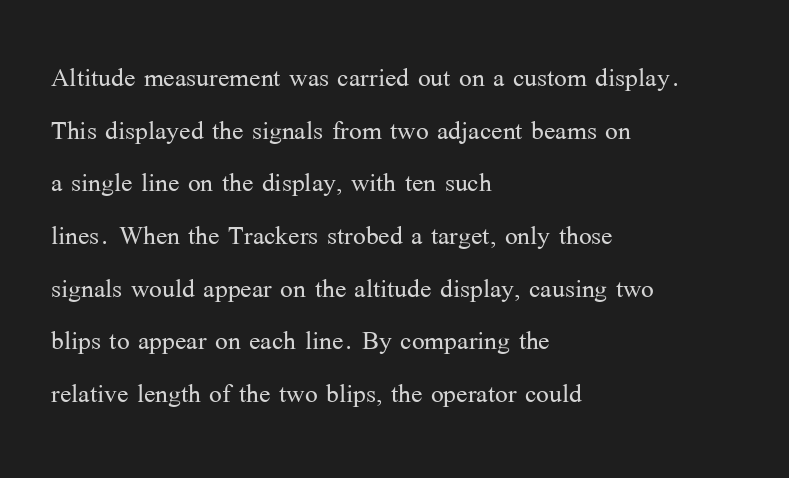
No italicization has been applied; the sample stays upright. Each word holds together tightly as a unit, with standard inter-letter gaps. In CSS terms this would be text-align: left. Line spacing here is normal. The cut favours lightness, reaching ordinary text weight at its darkest. Spacing verdict: proportional, widths tailored to each character.
